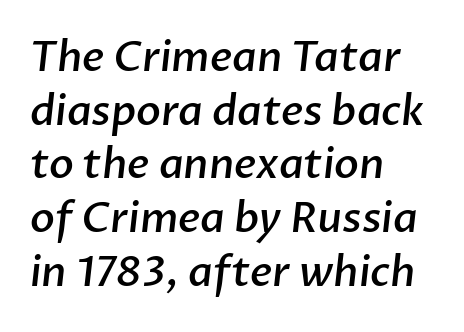
Q: Is the text bold? A: Semi-bold.
Q: Is the typeface a serif or a sans-serif typeface? A: Sans-serif.
Q: Is the text underlined? A: No.
Q: How is the paragraph aligned? A: Left-aligned.
Q: Is the spacing between letters normal or unusually wide? A: Normal.
Q: Is the spacing between lines tight, normal or loose? A: Normal.
Q: Width (condensed, normal, or wide)? A: Normal.
Q: Stroke contrast? A: Low.
Q: x-height? A: Medium.
Q: Monospaced? A: No.
